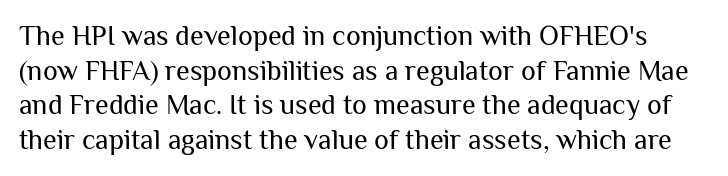
Check where the strokes stop: nothing finishes them off — pure sans. Decoration check: the copy has no underline. Ordinary non-slanted type is in use. Think of a printed novel: that variable character pitch is what you see here. Is the letter spacing exaggerated? No — it looks like the ordinary default.
